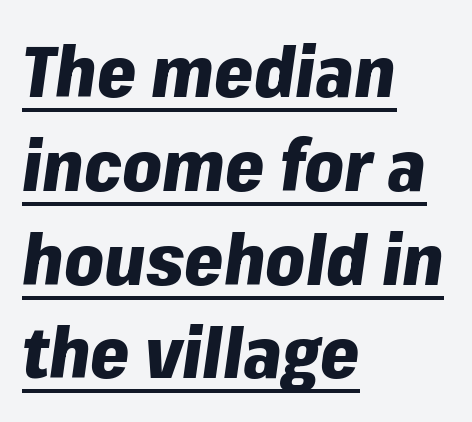
The image shows 70 px heavy type, italic (leaning right); set left-aligned, normal line spacing (1.34x), normal letter spacing, underlined; low stroke contrast and a medium x-height.
